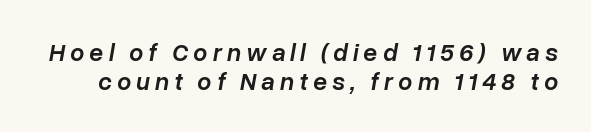
Q: Is the text bold? A: Semi-bold.
Q: Is the text italic (slanted)? A: Yes, it leans right by about 10 degrees.
Q: Is the text underlined? A: No.
Q: Is the spacing between letters normal or unusually wide? A: Unusually wide.
